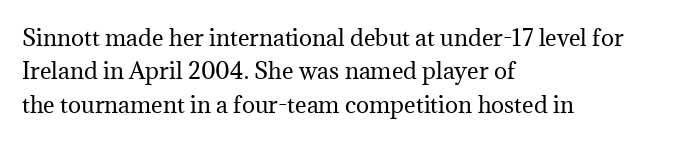
The image shows 22 px text type, upright; set left-aligned, normal line spacing (1.52x), normal letter spacing, not underlined.
